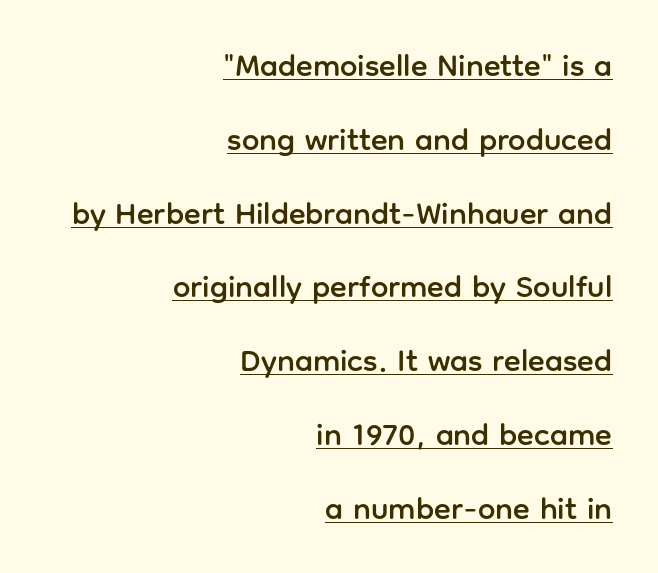
The image shows 31 px sans-serif type, upright; set right-aligned, loose line spacing (2.38x), normal letter spacing, underlined; low stroke contrast and a medium x-height.
